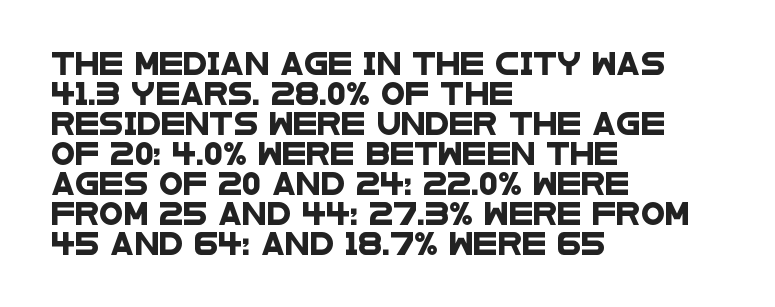
{"underline": "no", "align": "left", "line_spacing": "normal", "line_spacing_ratio": 1.36, "letter_spacing": "normal", "letter_spacing_em": 0.0, "glyph_px": 22}
